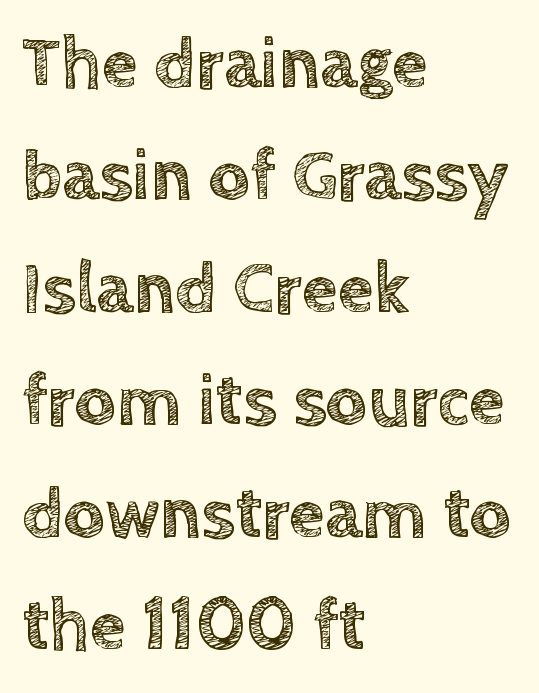
The image shows 73 px text type, upright; set left-aligned, normal line spacing (1.54x), normal letter spacing, not underlined; a large x-height.
